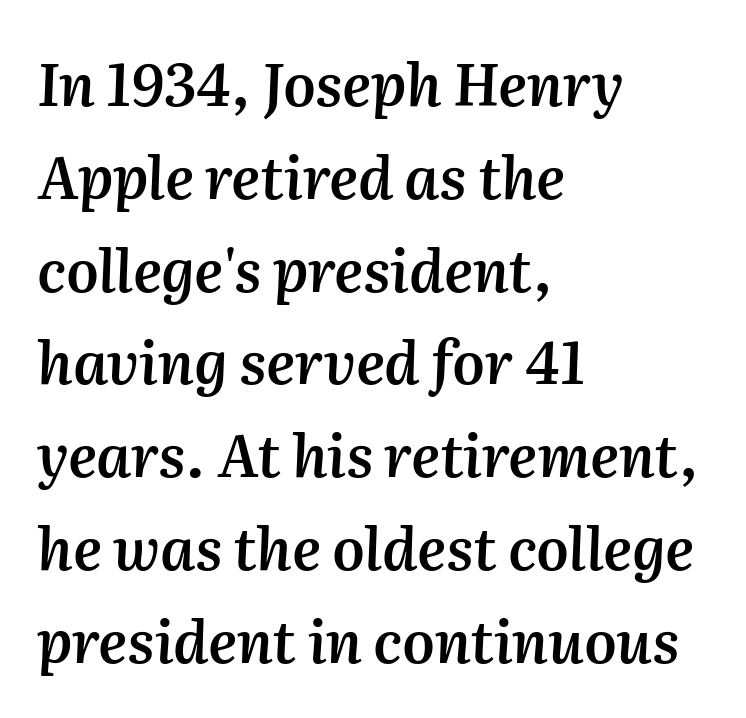
Typesetter's note: demi weight, one step under bold. The paragraph has a hard left edge and a soft right edge. Words appear dense and cohesive because spacing is normal. Rule under the text: the space is simply empty. This block has exactly the height ordinary leading produces. Here the designer chose a conventional face with non-uniform glyph widths.
